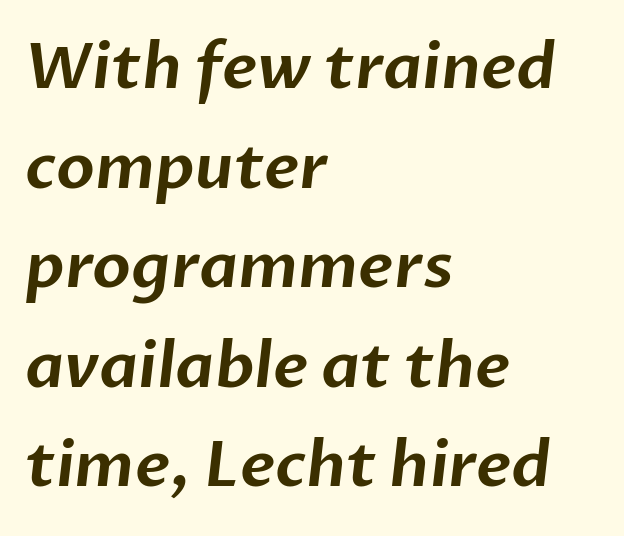
Q: Is the typeface a serif or a sans-serif typeface? A: Sans-serif.
Q: Is the text underlined? A: No.
Q: How is the paragraph aligned? A: Left-aligned.
Q: Is the spacing between letters normal or unusually wide? A: Normal.
Q: Is the spacing between lines tight, normal or loose? A: Normal.
Q: Width (condensed, normal, or wide)? A: Normal.
Q: Stroke contrast? A: Low.
Q: x-height? A: Medium.
Q: Monospaced? A: No.
